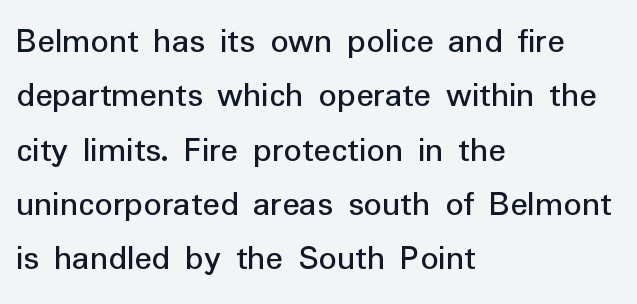
The image shows 36 px sans-serif type, upright; set left-aligned, normal line spacing (1.51x), normal letter spacing, not underlined; low stroke contrast and a medium x-height.
